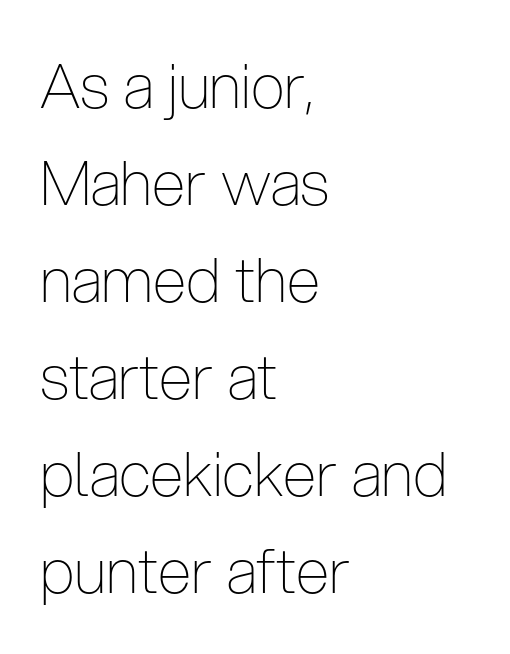
{"serif": "no", "italic": "no", "bold": "no", "weight": "thin", "width": "condensed", "stroke_contrast": "low", "x_height": "medium", "monospaced": "no", "underline": "no", "align": "left", "line_spacing": "normal", "line_spacing_ratio": 1.59, "letter_spacing": "normal", "letter_spacing_em": 0.0, "glyph_px": 61}
